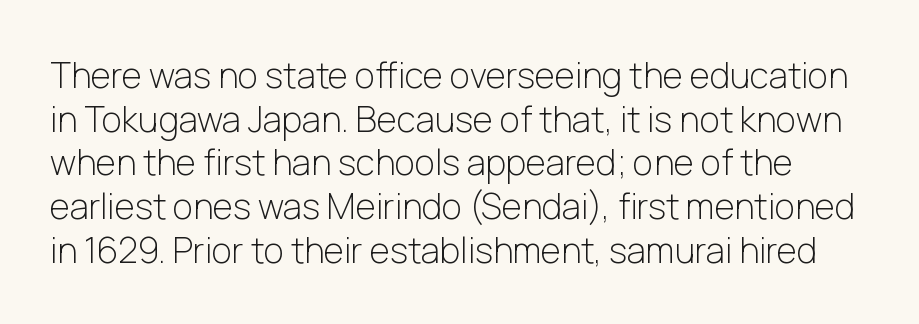
{"serif": "no", "italic": "no", "bold": "no", "weight": "light", "width": "normal", "stroke_contrast": "low", "x_height": "medium", "monospaced": "no", "underline": "no", "line_spacing": "normal", "line_spacing_ratio": 1.25, "letter_spacing": "normal", "letter_spacing_em": 0.0, "glyph_px": 35}
